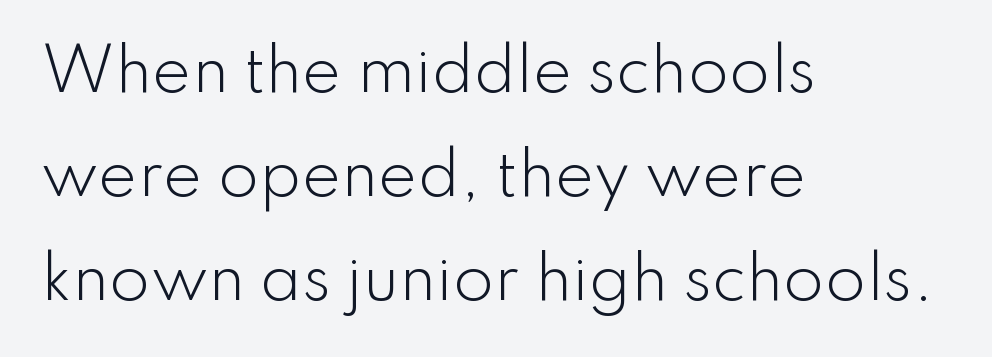
Q: Is the text bold? A: No.
Q: Is the text italic (slanted)? A: No, it is upright.
Q: Is the typeface a serif or a sans-serif typeface? A: Sans-serif.
Q: Is the text underlined? A: No.
Q: How is the paragraph aligned? A: Left-aligned.
Q: Is the spacing between letters normal or unusually wide? A: Normal.
Q: Width (condensed, normal, or wide)? A: Normal.
Q: Stroke contrast? A: Low.
Q: x-height? A: Small.
Q: Monospaced? A: No.
